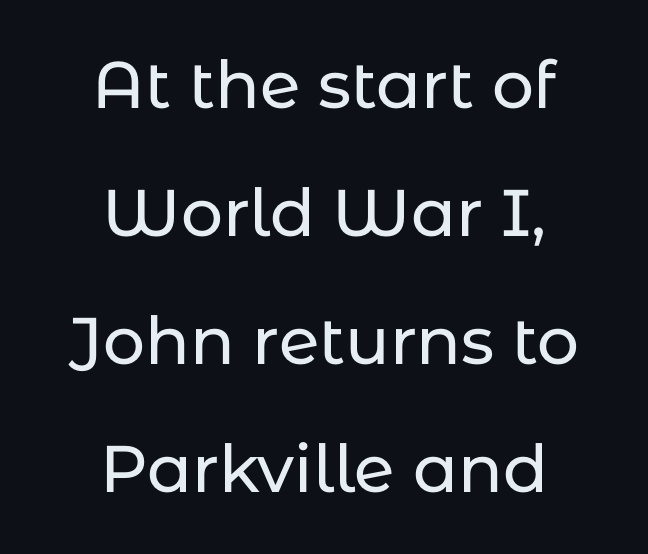
No extra tracking has been applied to these lines. Regarding serifs, this sample does without them. The passage shown is typed in a proportional face where columns would drift. This sample uses an upright cut, with every glyph sitting square on the baseline. The specimen omits any rule beneath the text block's lines. Honestly, the rows look like they've been pulled way apart.
